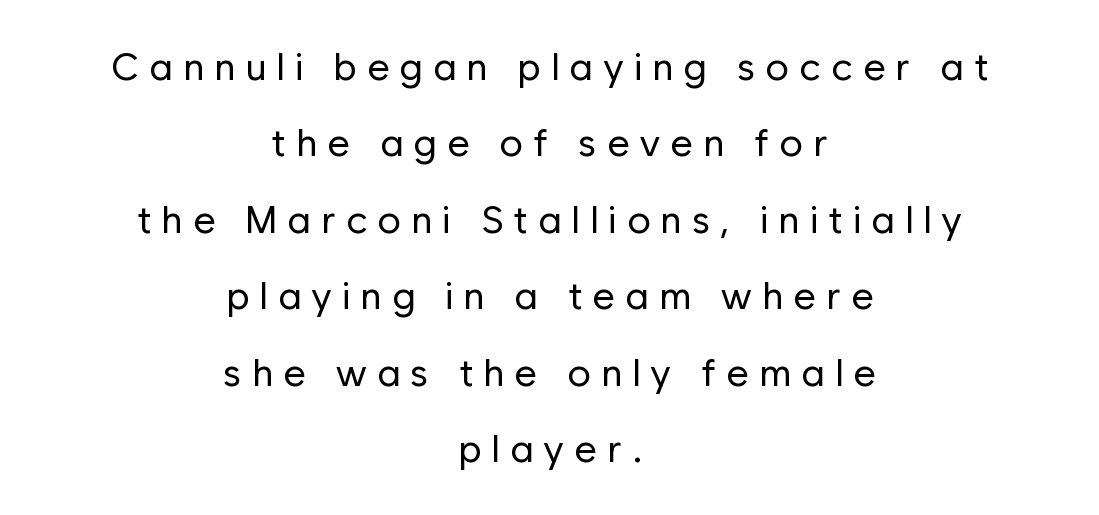
The image shows 39 px regular-weight sans-serif type, upright; set centered, loose line spacing (1.96x), unusually wide letter spacing (+0.26 em), not underlined; low stroke contrast and a medium x-height.
